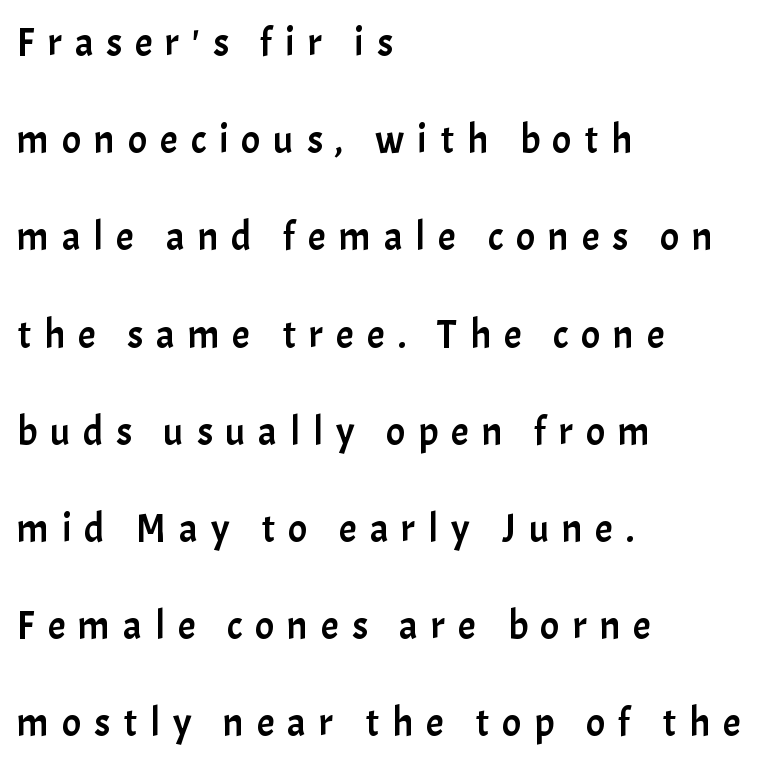
Q: Is the text italic (slanted)? A: No, it is upright.
Q: Is the typeface a serif or a sans-serif typeface? A: Sans-serif.
Q: Is the text underlined? A: No.
Q: How is the paragraph aligned? A: Left-aligned.
Q: Is the spacing between letters normal or unusually wide? A: Unusually wide.
Q: Is the spacing between lines tight, normal or loose? A: Loose.
Q: Width (condensed, normal, or wide)? A: Normal.
Q: Stroke contrast? A: Low.
Q: x-height? A: Medium.
Q: Monospaced? A: No.
